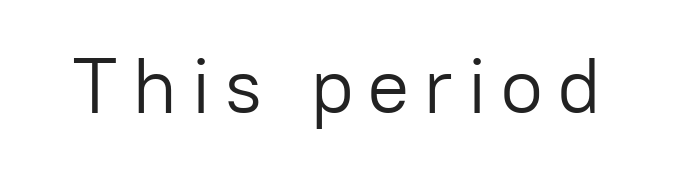
Q: Is the text bold? A: No.
Q: Is the text italic (slanted)? A: No, it is upright.
Q: Is the typeface a serif or a sans-serif typeface? A: Sans-serif.
Q: Is the text underlined? A: No.
Q: Width (condensed, normal, or wide)? A: Normal.
Q: Stroke contrast? A: Low.
Q: x-height? A: Medium.
Q: Monospaced? A: No.
